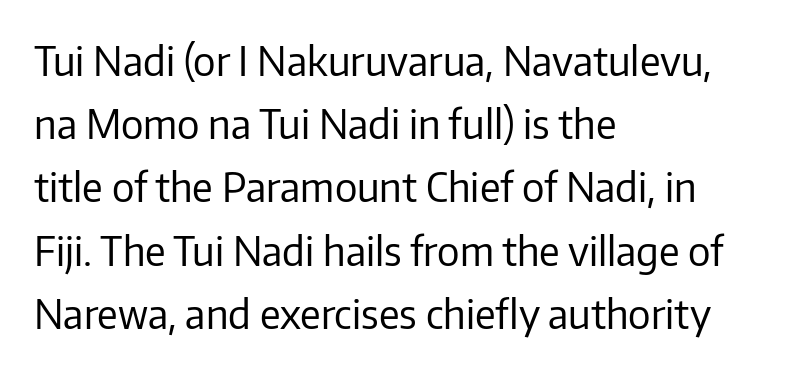
{"serif": "no", "italic": "no", "bold": "no", "weight": "regular", "width": "normal", "stroke_contrast": "low", "x_height": "medium", "monospaced": "no", "underline": "no", "align": "left", "line_spacing": "normal", "line_spacing_ratio": 1.58, "letter_spacing": "normal", "letter_spacing_em": 0.0, "glyph_px": 40}
